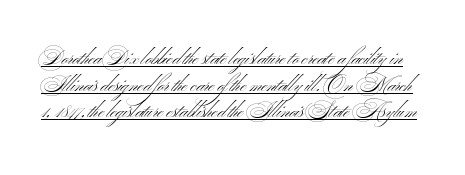
{"bold": "no", "underline": "yes", "line_spacing": "normal", "line_spacing_ratio": 1.33, "letter_spacing": "normal", "letter_spacing_em": 0.0, "glyph_px": 20}
